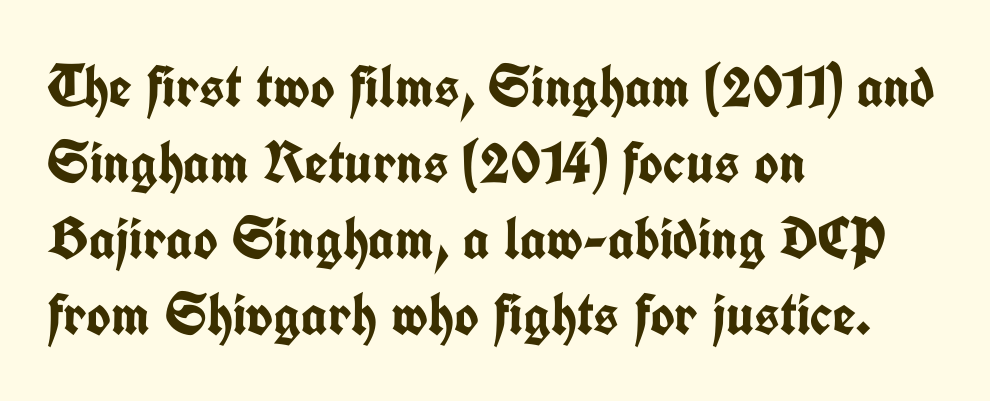
Q: Is the text bold? A: Yes.
Q: Is the text italic (slanted)? A: No, it is upright.
Q: Is the typeface a serif or a sans-serif typeface? A: Sans-serif.
Q: Is the text underlined? A: No.
Q: How is the paragraph aligned? A: Left-aligned.
Q: Is the spacing between letters normal or unusually wide? A: Normal.
Q: Is the spacing between lines tight, normal or loose? A: Normal.
Q: Width (condensed, normal, or wide)? A: Condensed.
Q: Stroke contrast? A: Low.
Q: x-height? A: Medium.
Q: Monospaced? A: No.
